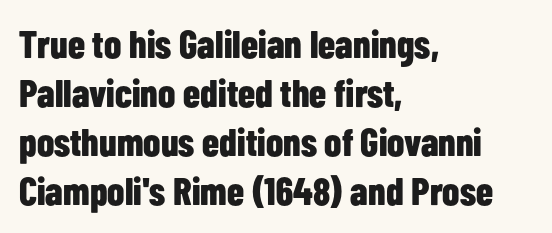
{"serif": "no", "italic": "no", "bold": "yes", "weight": "bold", "width": "condensed", "stroke_contrast": "low", "x_height": "medium", "monospaced": "no", "underline": "no", "align": "left", "line_spacing": "normal", "line_spacing_ratio": 1.26, "letter_spacing": "normal", "letter_spacing_em": 0.0, "glyph_px": 39}
